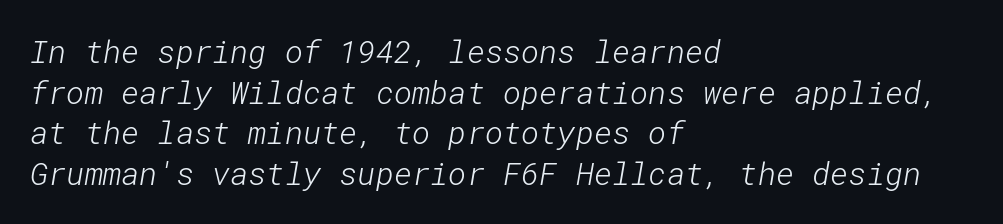
The image shows 31 px light sans-serif type; set left-aligned, normal line spacing (1.31x), normal letter spacing, not underlined; low stroke contrast and a medium x-height.
